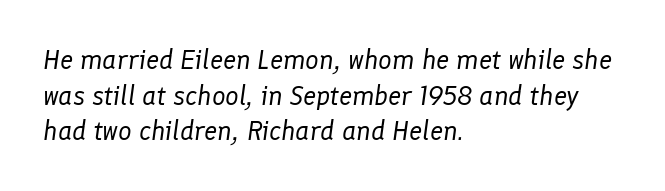
A bare baseline throughout the passage. On a weight scale, this lands at 450 or below. Characters are canted at an angle relative to the baseline's perpendicular. Observe the ordinary spacing: letters are neighbours, not strangers. One glance says typical: line gaps are just what's usual. Does the copy run flush right? No — it runs flush left.
